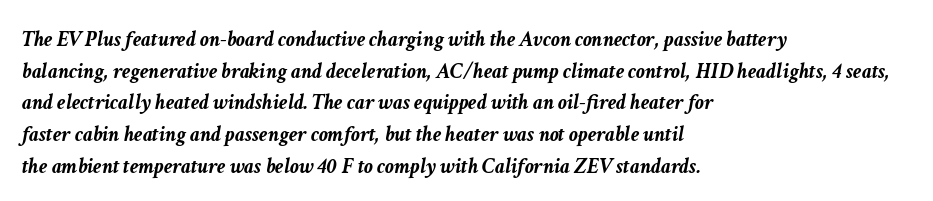
{"italic": "yes", "lean": "right", "slant_degrees": 11, "bold": "yes", "underline": "no", "align": "left", "line_spacing": "normal", "line_spacing_ratio": 1.44, "letter_spacing": "normal", "letter_spacing_em": 0.0, "glyph_px": 22}
